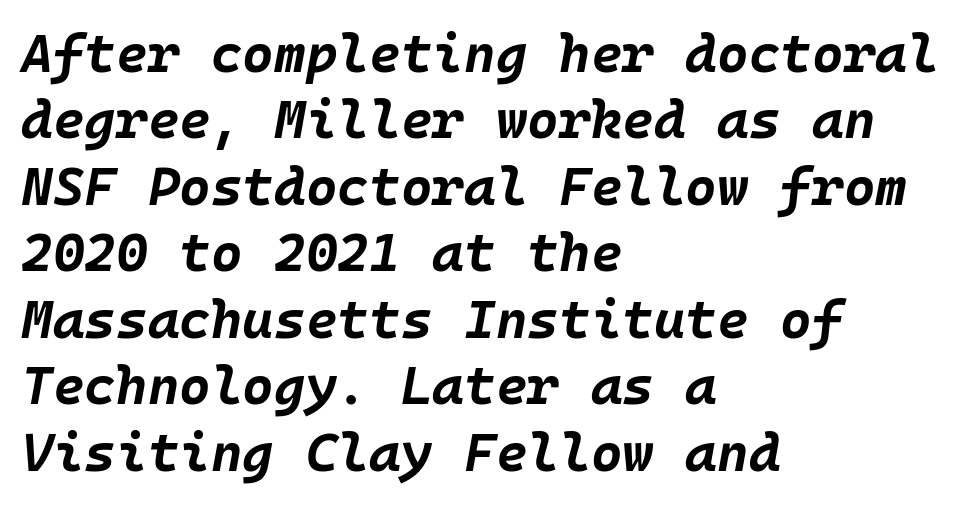
Q: Is the text bold? A: Yes.
Q: Is the text italic (slanted)? A: Yes, it leans right by about 10 degrees.
Q: Is the text underlined? A: No.
Q: How is the paragraph aligned? A: Left-aligned.
Q: Is the spacing between letters normal or unusually wide? A: Normal.
Q: Width (condensed, normal, or wide)? A: Normal.
Q: Stroke contrast? A: Low.
Q: x-height? A: Large.
